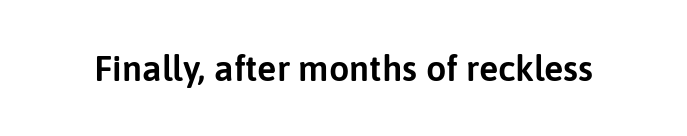
The image shows 36 px sans-serif type, upright; set normal letter spacing, not underlined; low stroke contrast and a medium x-height.
